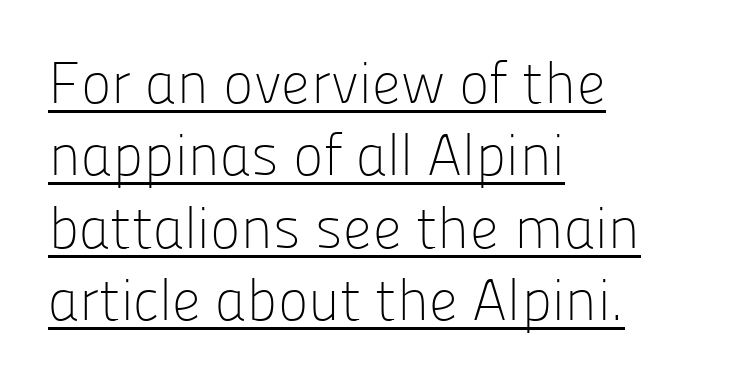
The image shows 58 px light sans-serif type, upright; set left-aligned, normal line spacing (1.25x), normal letter spacing, underlined; low stroke contrast and a medium x-height.
